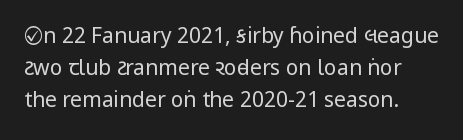
{"italic": "no", "bold": "no", "underline": "no", "line_spacing": "normal", "line_spacing_ratio": 1.52, "letter_spacing": "normal", "letter_spacing_em": 0.0, "glyph_px": 21}
